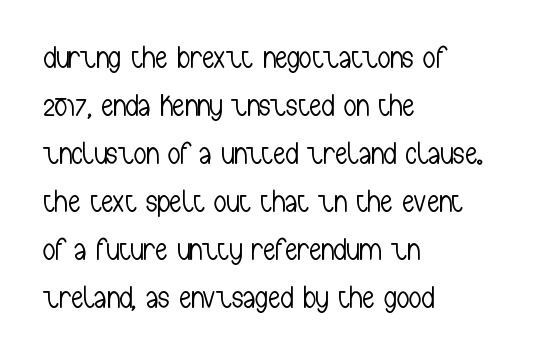
A student would call this left alignment; a typographer would say flush left, rag right. Each letter keeps its own natural width here, so spacing adapts to shape. The foot of each line stays bare and open. The typeface has the unassuming heft of standard copy or less.
